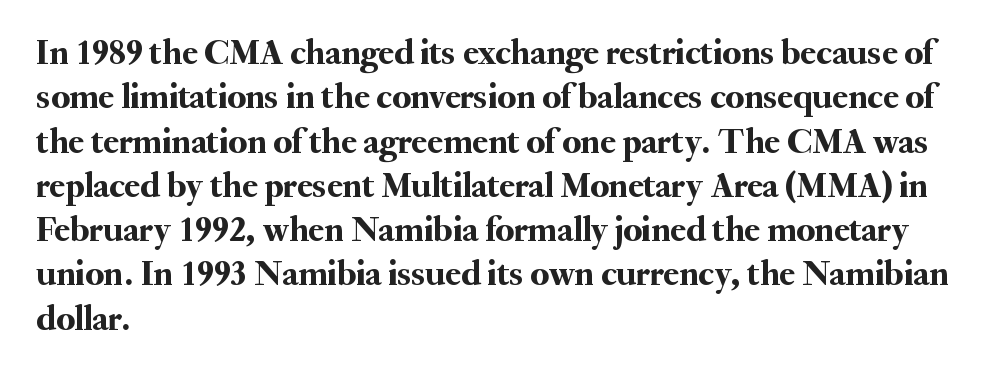
The image shows 36 px serif type, upright; set left-aligned, line spacing 1.23x, normal letter spacing, not underlined; medium stroke contrast and a small x-height.
